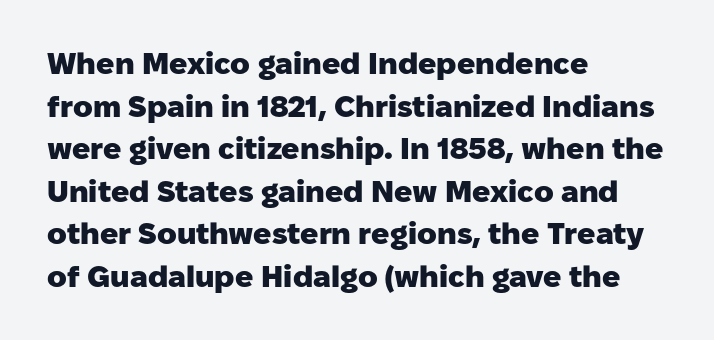
Q: Is the text bold? A: Yes.
Q: Is the text italic (slanted)? A: No, it is upright.
Q: Is the typeface a serif or a sans-serif typeface? A: Sans-serif.
Q: Is the text underlined? A: No.
Q: How is the paragraph aligned? A: Left-aligned.
Q: Is the spacing between letters normal or unusually wide? A: Normal.
Q: Is the spacing between lines tight, normal or loose? A: Normal.
Q: Width (condensed, normal, or wide)? A: Normal.
Q: Stroke contrast? A: Low.
Q: x-height? A: Medium.
Q: Monospaced? A: No.
